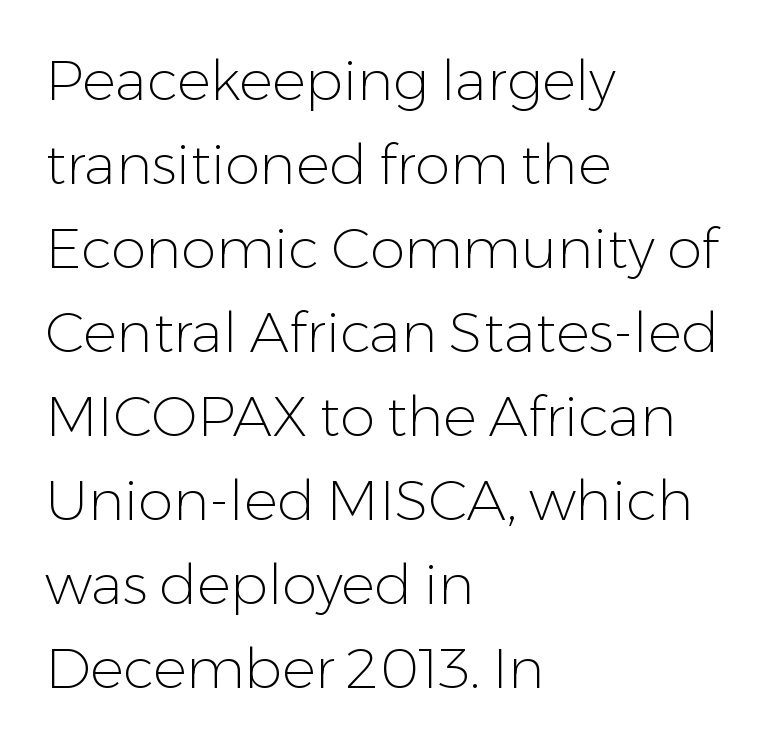
{"serif": "no", "italic": "no", "bold": "no", "weight": "light", "width": "normal", "stroke_contrast": "low", "x_height": "medium", "monospaced": "no", "underline": "no", "align": "left", "line_spacing": "normal", "line_spacing_ratio": 1.5, "letter_spacing": "normal", "letter_spacing_em": 0.0, "glyph_px": 56}
